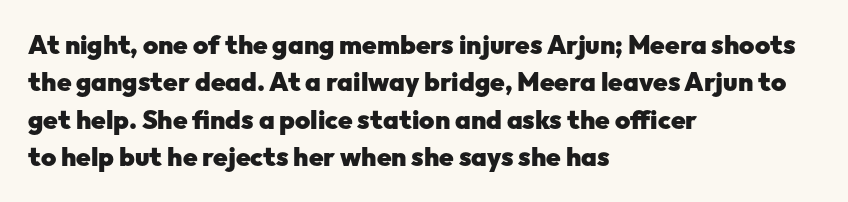
Q: Is the text bold? A: Yes.
Q: Is the text italic (slanted)? A: No, it is upright.
Q: Is the text underlined? A: No.
Q: How is the paragraph aligned? A: Left-aligned.
Q: Is the spacing between letters normal or unusually wide? A: Normal.
Q: Is the spacing between lines tight, normal or loose? A: Normal.
